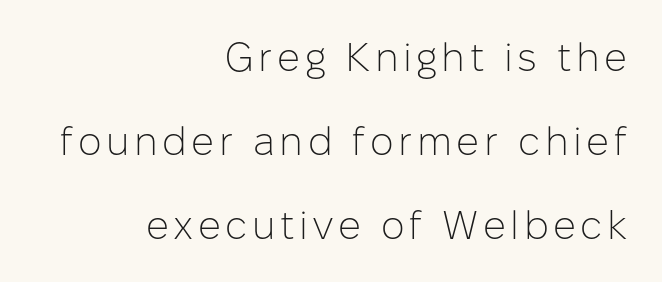
Tall strokes in this sample are plumb rather than angled. Ink coverage per letter is moderate at most. The typesetter chose a ragged-left arrangement here. Bare-footed words on every line. Successive baselines arrive slowly, with a big drop between each.
